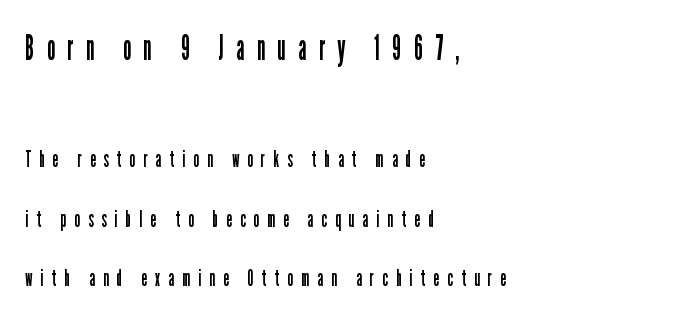
Is there much room between lines? Yes — plenty of vertical air separates them. Note the varied advance widths — an 'i' is clearly narrower than an 'm'. Caption: upper text group enlarged, lower text group reduced. Caption: face not bold, strokes unweighted.
